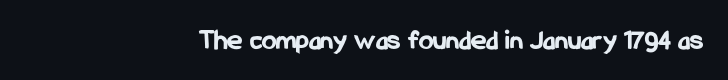
The image shows 29 px bold, condensed sans-serif type, upright; set right-aligned, normal letter spacing, not underlined; low stroke contrast and a medium x-height.
